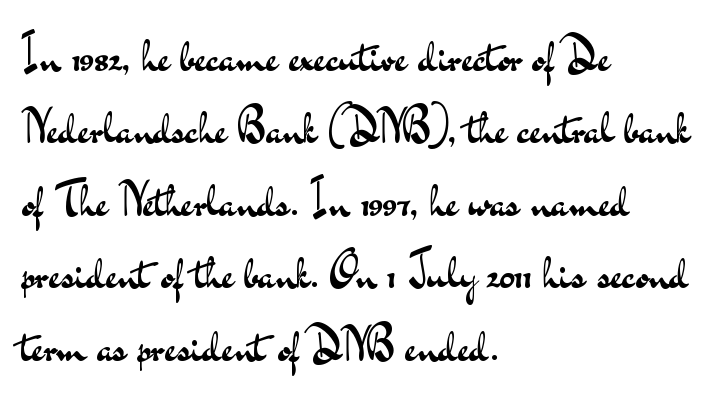
The image shows 47 px regular-weight, wide sans-serif type; set left-aligned, normal line spacing (1.54x), normal letter spacing, not underlined; medium stroke contrast and a small x-height.
